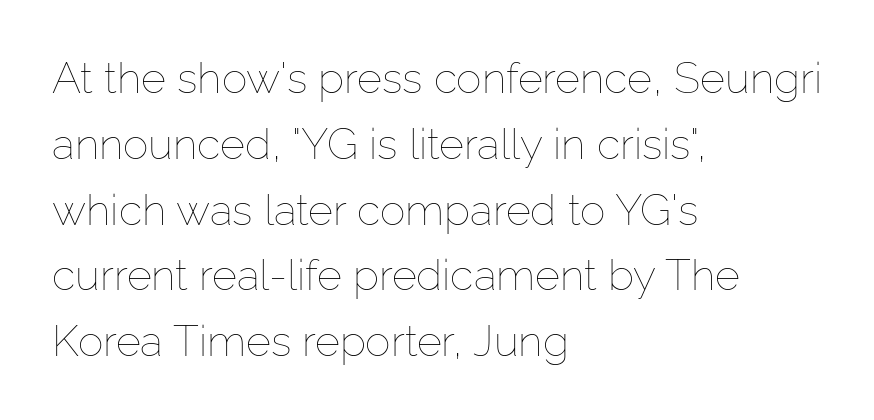
{"italic": "no", "bold": "no", "weight": "thin", "width": "normal", "stroke_contrast": "low", "x_height": "medium", "monospaced": "no", "underline": "no", "align": "left", "line_spacing": "normal", "line_spacing_ratio": 1.53, "letter_spacing": "normal", "letter_spacing_em": 0.0, "glyph_px": 43}
